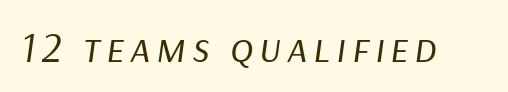
Q: Is the text bold? A: No.
Q: Is the text italic (slanted)? A: Yes, it leans right by about 9 degrees.
Q: Is the text underlined? A: No.
Q: Width (condensed, normal, or wide)? A: Normal.
Q: Stroke contrast? A: Low.
Q: x-height? A: Medium.
Q: Monospaced? A: No.
